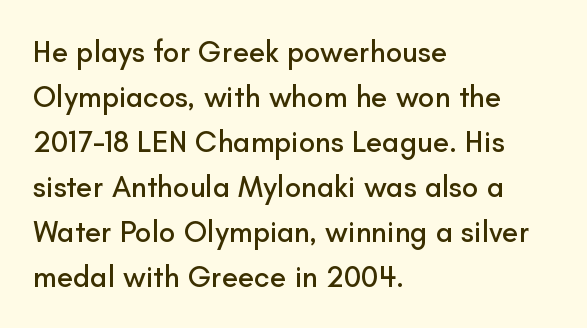
{"serif": "no", "italic": "no", "width": "normal", "stroke_contrast": "low", "x_height": "small", "monospaced": "no", "underline": "no", "align": "left", "line_spacing": "normal", "line_spacing_ratio": 1.5, "letter_spacing": "normal", "letter_spacing_em": 0.0, "glyph_px": 30}
